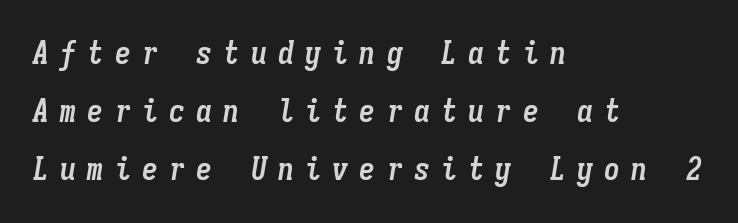
Designer's note — italics engaged. Weight: bold. Short note: letters widely spaced. Clear beneath every line of the passage. Typeset ragged right — the left edge is the straight one.
